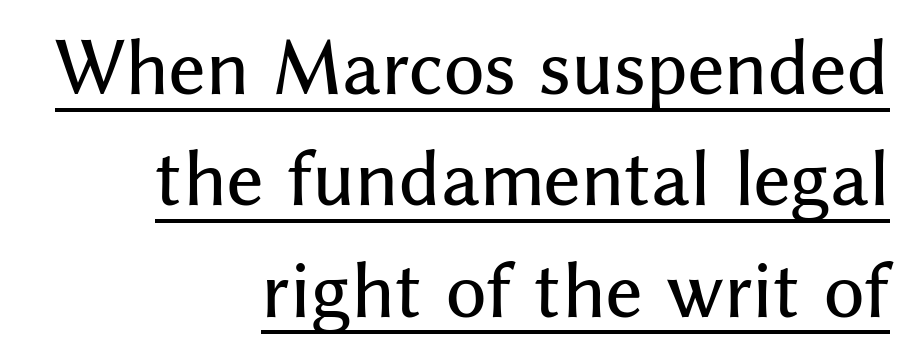
{"serif": "no", "italic": "no", "width": "normal", "stroke_contrast": "medium", "x_height": "medium", "monospaced": "no", "underline": "yes", "align": "right", "line_spacing": "normal", "line_spacing_ratio": 1.59, "letter_spacing": "normal", "letter_spacing_em": 0.0, "glyph_px": 70}
